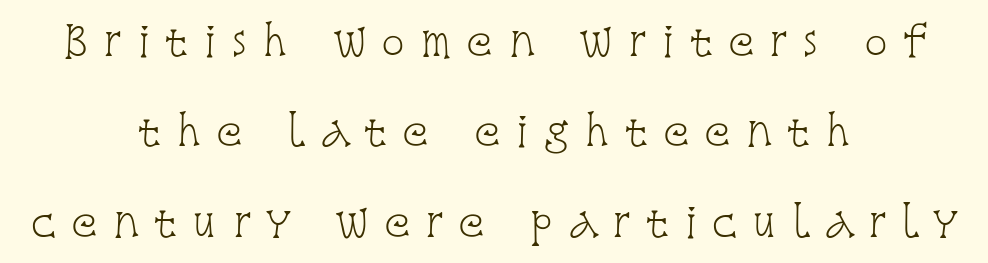
The image shows 39 px light, condensed serif type, upright; set centered, loose line spacing (2.32x), unusually wide letter spacing (+0.38 em), not underlined; low stroke contrast and a large x-height.
